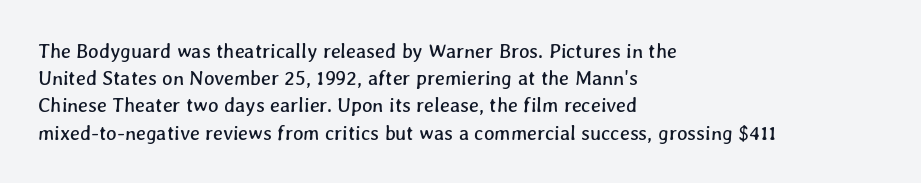
Regular leading. In terms of letterspacing, this is plain default setting. Line starts are locked; line ends wander. Rule under the text: the space is simply empty.
